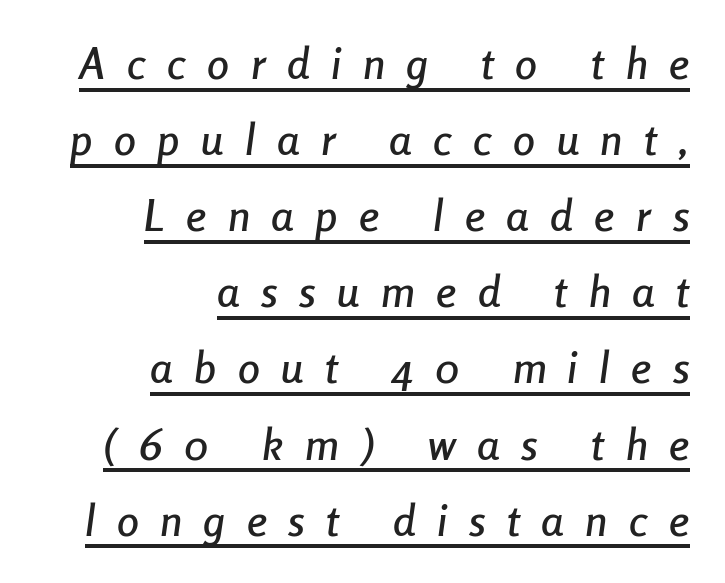
{"italic": "yes", "lean": "right", "slant_degrees": 8, "width": "condensed", "stroke_contrast": "low", "x_height": "medium", "monospaced": "no", "underline": "yes", "align": "right", "line_spacing_ratio": 1.73, "letter_spacing": "wide", "letter_spacing_em": 0.49, "glyph_px": 44}
